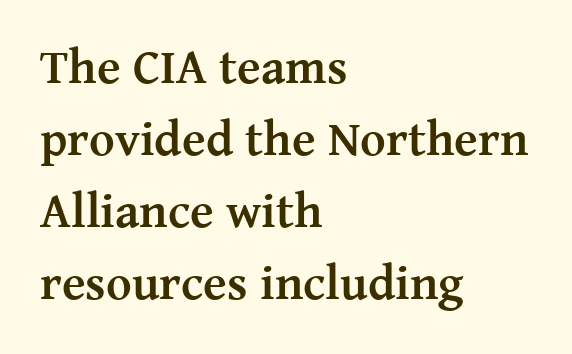
{"serif": "yes", "italic": "no", "bold": "yes", "weight": "semibold", "width": "normal", "stroke_contrast": "medium", "x_height": "medium", "monospaced": "no", "underline": "no", "align": "left", "line_spacing": "normal", "line_spacing_ratio": 1.47, "letter_spacing": "normal", "letter_spacing_em": 0.0, "glyph_px": 49}
